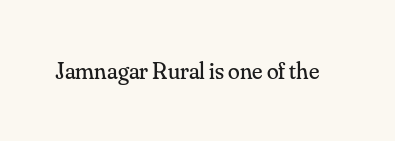
Q: Is the text bold? A: No.
Q: Is the text italic (slanted)? A: No, it is upright.
Q: Is the text underlined? A: No.
Q: Is the spacing between letters normal or unusually wide? A: Normal.
